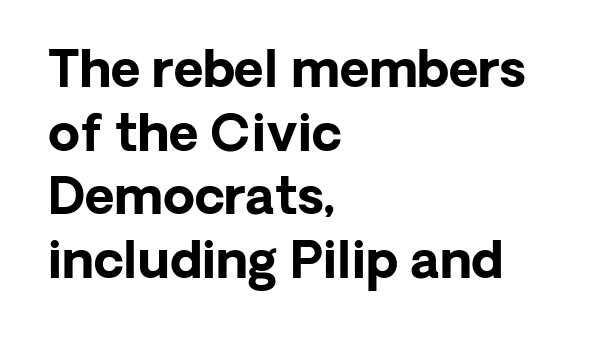
The image shows 51 px bold sans-serif type, upright; set left-aligned, normal line spacing (1.25x), normal letter spacing, not underlined; low stroke contrast and a medium x-height.
